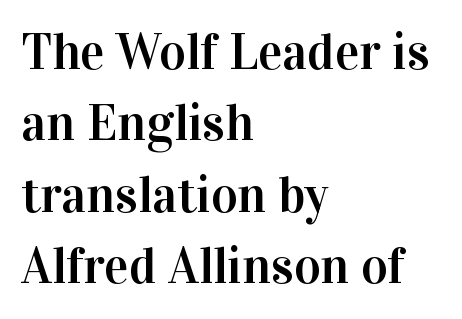
Q: Is the text italic (slanted)? A: No, it is upright.
Q: Is the typeface a serif or a sans-serif typeface? A: Serif.
Q: Is the text underlined? A: No.
Q: How is the paragraph aligned? A: Left-aligned.
Q: Is the spacing between letters normal or unusually wide? A: Normal.
Q: Is the spacing between lines tight, normal or loose? A: Normal.
Q: Width (condensed, normal, or wide)? A: Normal.
Q: Stroke contrast? A: High.
Q: x-height? A: Medium.
Q: Monospaced? A: No.
